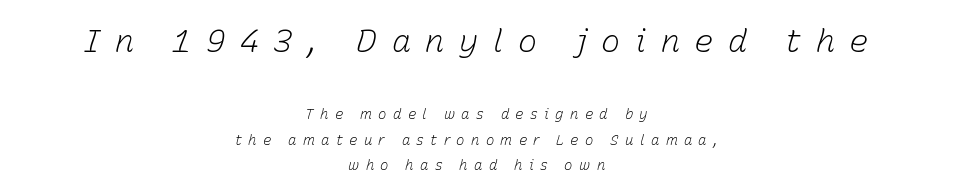
Stroke thickness stays within the range of a standard reading face or lighter. Between one letter and the next there's a generous, obvious gap. These two chunks differ in scale, with the top chunk taking the larger measure. Spacing verdict: proportional, widths tailored to each character. Anything drawn beneath the words? Only blank space.
